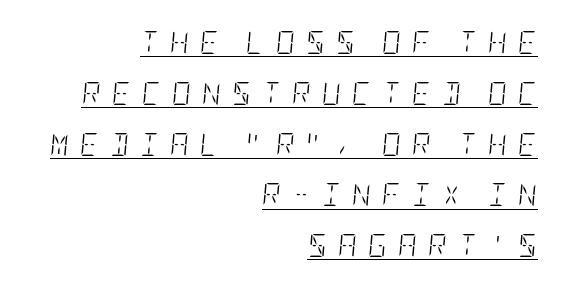
{"italic": "yes", "lean": "right", "slant_degrees": 5, "bold": "no", "underline": "yes", "align": "right", "line_spacing": "loose", "line_spacing_ratio": 2.21, "letter_spacing": "wide", "letter_spacing_em": 0.49, "glyph_px": 23}
